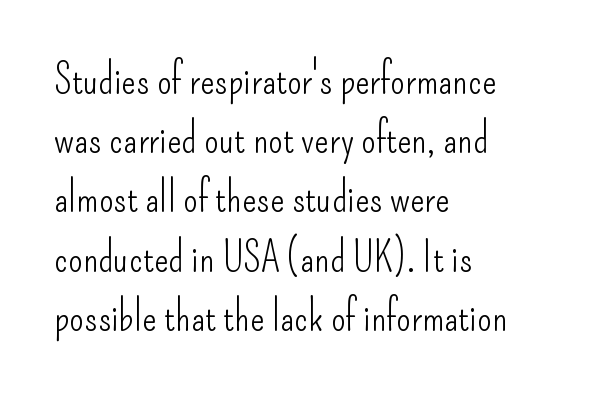
The image shows 42 px light, condensed sans-serif type, upright; set left-aligned, normal line spacing (1.41x), normal letter spacing, not underlined; low stroke contrast and a small x-height.
